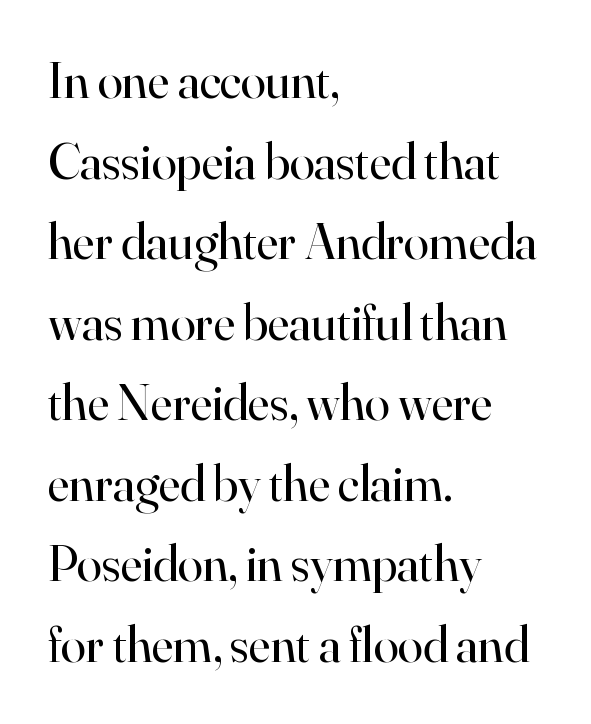
The image shows 51 px regular-weight serif type, upright; set left-aligned, normal line spacing (1.58x), normal letter spacing, not underlined; high stroke contrast and a small x-height.
